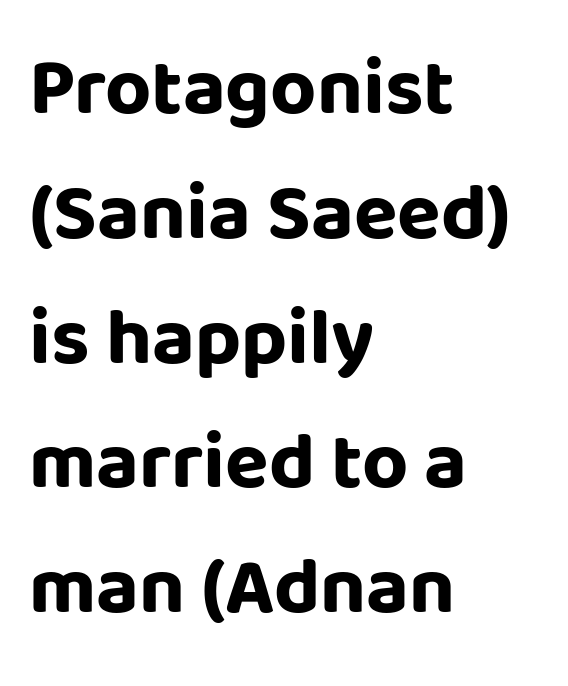
The typesetter chose a ragged-right arrangement here. Looks like regular typesetting: each glyph gets only the width it needs. Strokes here are thick enough to call this a true bold. A clean baseline with only descenders dipping below it. Leading matches the norm, producing a regular column. These lines keep a tight, regular rhythm from letter to letter.
